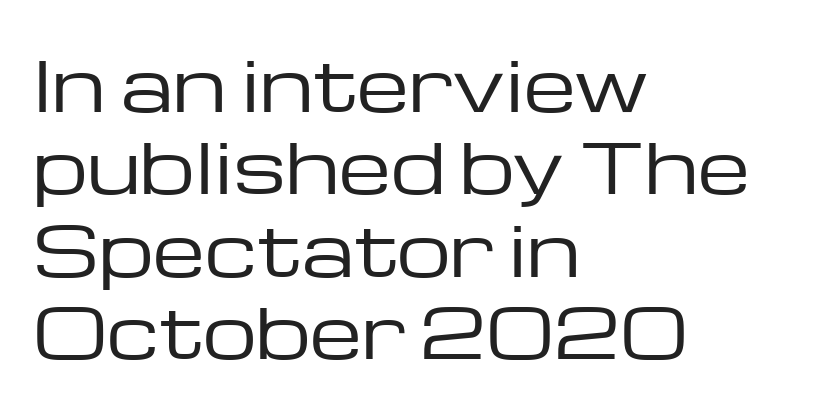
In terms of posture, this sample is upright. These lines are rendered in a variable-pitch font. Horizontally, the lines are justified to the leading edge only. The passage shown is typeset with a sans-serif family. No heavy texture on the line: the type isn't bold. Underlining? Definitely not there.
